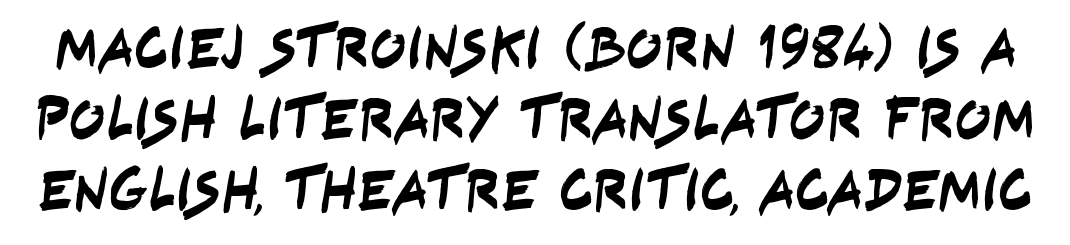
{"serif": "no", "width": "condensed", "stroke_contrast": "low", "x_height": "large", "monospaced": "no", "underline": "no", "line_spacing_ratio": 1.18, "letter_spacing": "normal", "letter_spacing_em": 0.0, "glyph_px": 60}
